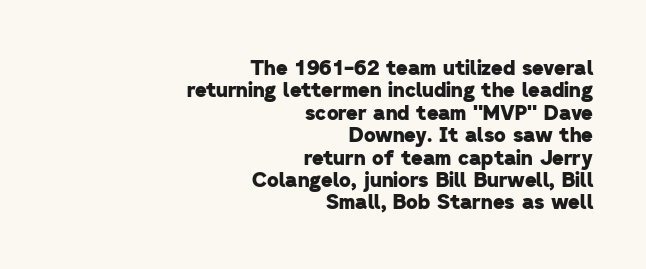
The image shows 20 px bold type; set right-aligned, tight line spacing (1.12x), normal letter spacing, not underlined.
